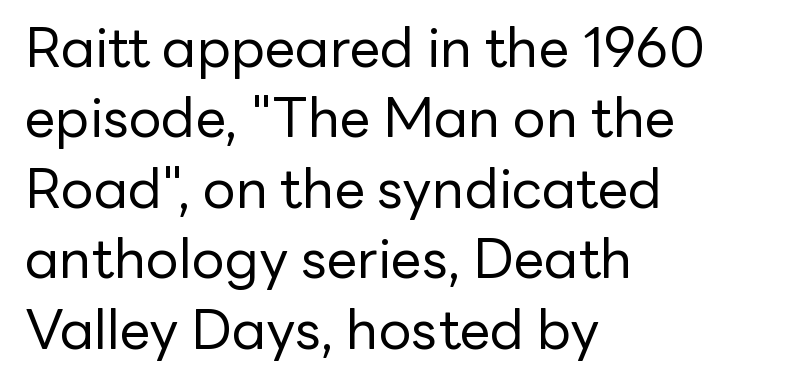
Q: Is the text bold? A: No.
Q: Is the text italic (slanted)? A: No, it is upright.
Q: Is the typeface a serif or a sans-serif typeface? A: Sans-serif.
Q: Is the text underlined? A: No.
Q: How is the paragraph aligned? A: Left-aligned.
Q: Is the spacing between letters normal or unusually wide? A: Normal.
Q: Is the spacing between lines tight, normal or loose? A: Normal.
Q: Width (condensed, normal, or wide)? A: Normal.
Q: Stroke contrast? A: Low.
Q: x-height? A: Medium.
Q: Monospaced? A: No.
